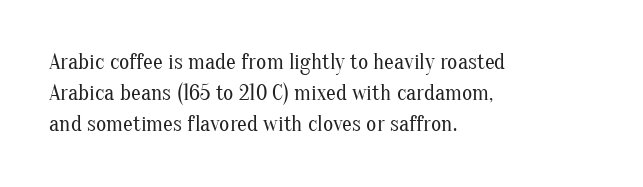
{"italic": "no", "bold": "no", "underline": "no", "align": "left", "line_spacing": "normal", "line_spacing_ratio": 1.42, "letter_spacing": "normal", "letter_spacing_em": 0.0, "glyph_px": 22}
